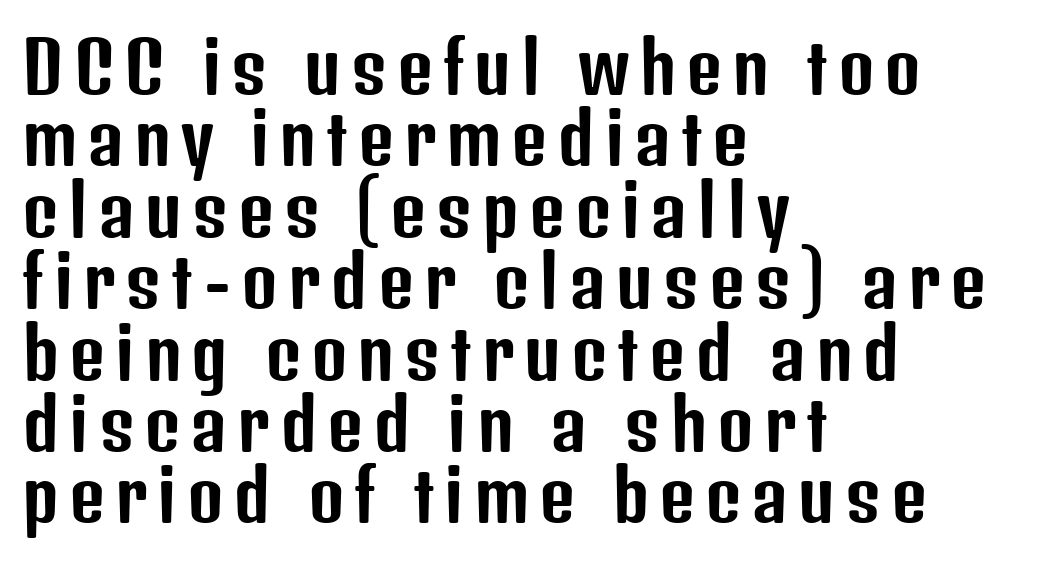
The image shows 70 px condensed sans-serif type, upright; set left-aligned, tight line spacing (1.02x), not underlined; low stroke contrast and a medium x-height.
